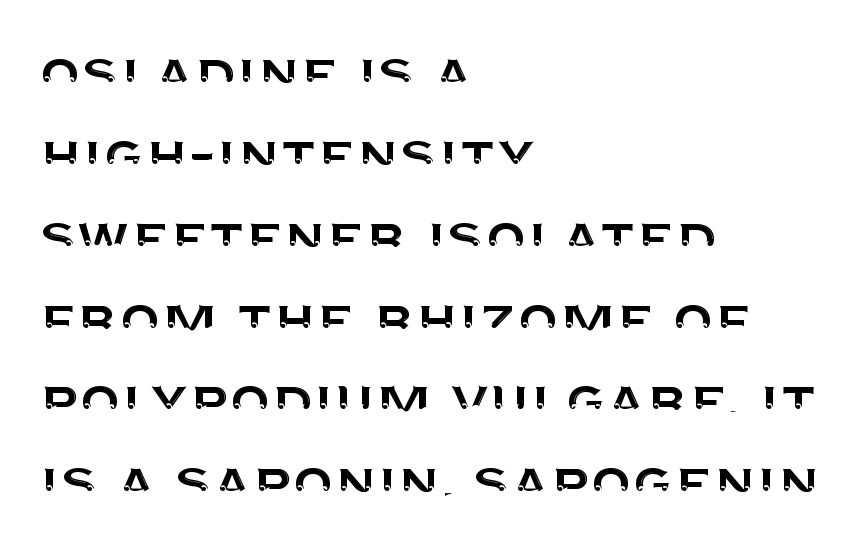
Proportional: the letters do not fall into vertical columns. The zone under the glyphs is completely vacant. The text block is weighted toward the left margin, trailing off unevenly rightward. It's the straight-up-and-down kind of type.
